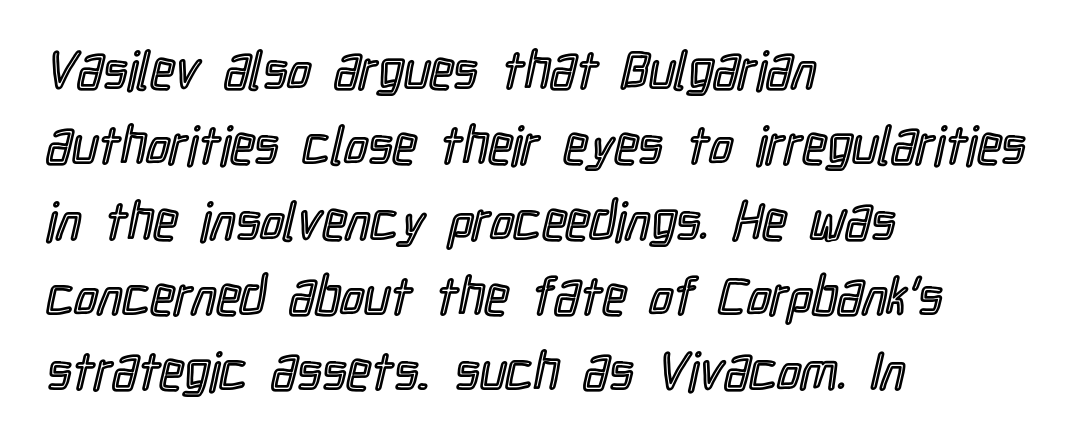
The image shows 53 px condensed type; set left-aligned, normal line spacing (1.42x), normal letter spacing, not underlined; a medium x-height.
